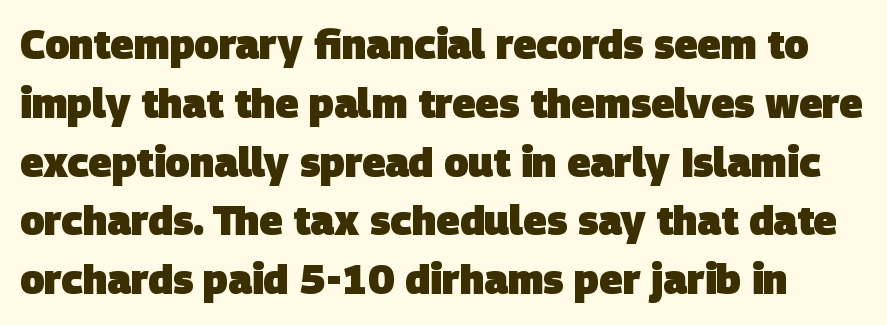
Q: Is the text bold? A: Yes.
Q: Is the typeface a serif or a sans-serif typeface? A: Sans-serif.
Q: Is the text underlined? A: No.
Q: Is the spacing between letters normal or unusually wide? A: Normal.
Q: Is the spacing between lines tight, normal or loose? A: Normal.
Q: Width (condensed, normal, or wide)? A: Normal.
Q: Stroke contrast? A: Low.
Q: x-height? A: Large.
Q: Monospaced? A: No.
